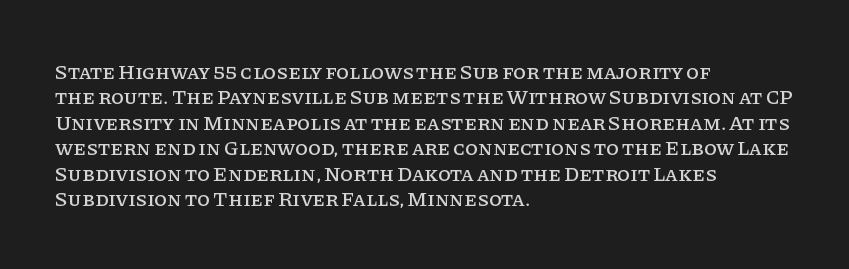
Q: Is the text italic (slanted)? A: No, it is upright.
Q: Is the text underlined? A: No.
Q: How is the paragraph aligned? A: Left-aligned.
Q: Is the spacing between letters normal or unusually wide? A: Normal.
